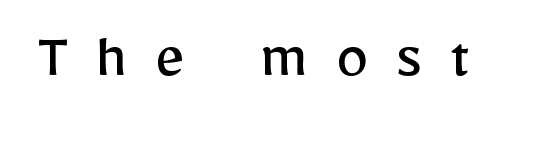
{"serif": "no", "italic": "no", "bold": "no", "weight": "regular", "width": "normal", "stroke_contrast": "low", "x_height": "medium", "monospaced": "no", "underline": "no", "letter_spacing": "wide", "letter_spacing_em": 0.42, "glyph_px": 66}
